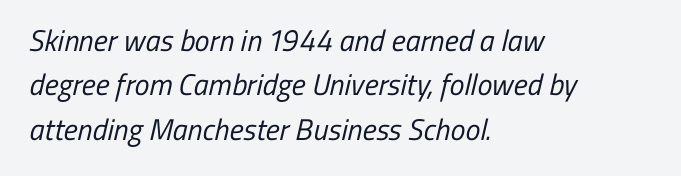
{"serif": "no", "bold": "no", "weight": "regular", "width": "condensed", "stroke_contrast": "low", "x_height": "medium", "monospaced": "no", "underline": "no", "align": "left", "line_spacing": "normal", "line_spacing_ratio": 1.48, "letter_spacing": "normal", "letter_spacing_em": 0.0, "glyph_px": 30}
